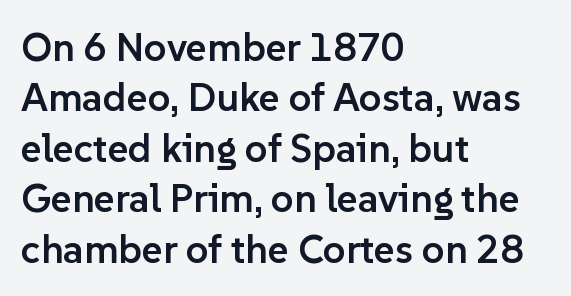
The lettering holds an erect, upright posture throughout. A bit beefed up — I'd call it semibold rather than bold. Examine the stroke ends and you'll find no serifs. Interline gaps are of average width in this sample.
